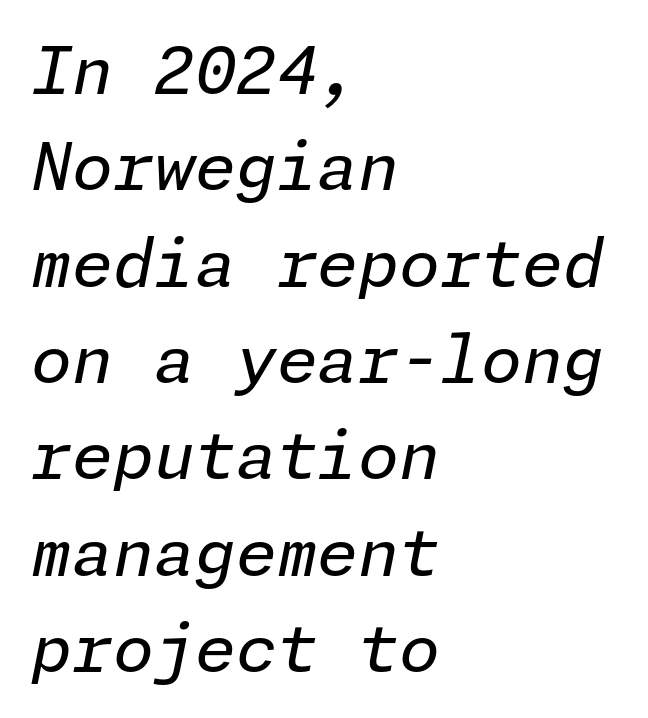
Q: Is the text bold? A: No.
Q: Is the text italic (slanted)? A: Yes, it leans right by about 11 degrees.
Q: Is the text underlined? A: No.
Q: How is the paragraph aligned? A: Left-aligned.
Q: Is the spacing between letters normal or unusually wide? A: Normal.
Q: Is the spacing between lines tight, normal or loose? A: Normal.
Q: Width (condensed, normal, or wide)? A: Normal.
Q: Stroke contrast? A: Low.
Q: x-height? A: Medium.
